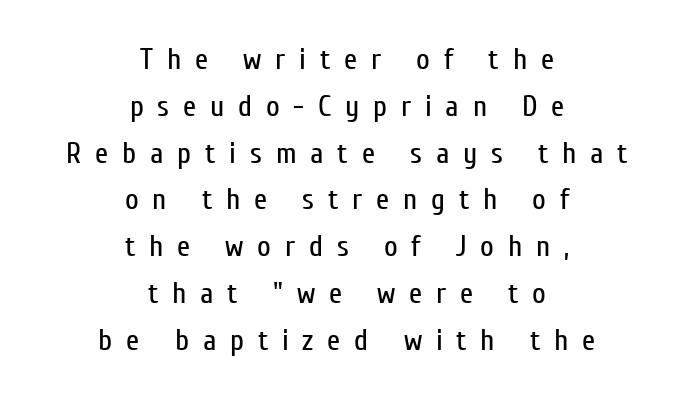
The image shows 30 px regular-weight, condensed sans-serif type, upright; set centered, normal line spacing (1.56x), unusually wide letter spacing (+0.46 em), not underlined; low stroke contrast and a medium x-height.
